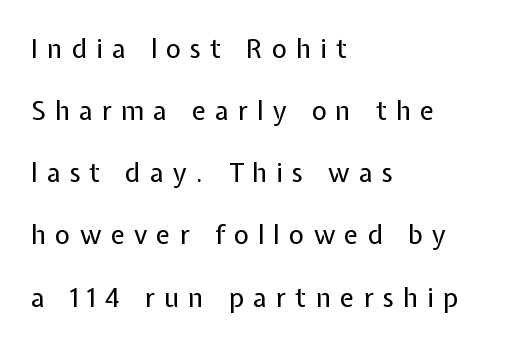
{"italic": "no", "bold": "no", "underline": "no", "align": "left", "line_spacing": "loose", "line_spacing_ratio": 2.39, "letter_spacing": "wide", "letter_spacing_em": 0.35, "glyph_px": 26}
